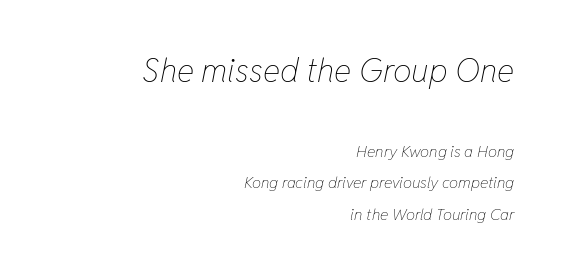
Q: Is the text bold? A: No.
Q: Is the text italic (slanted)? A: Yes, it leans right by about 11 degrees.
Q: Is the text underlined? A: No.
Q: How is the paragraph aligned? A: Right-aligned.
Q: Is the spacing between letters normal or unusually wide? A: Normal.
Q: Is the spacing between lines tight, normal or loose? A: Loose.
Q: Which block of text is set in a larger size, the first (top) or the second (bottom)? A: The first (top) one.
Q: Width (condensed, normal, or wide)? A: Condensed.
Q: Stroke contrast? A: Low.
Q: x-height? A: Medium.
Q: Monospaced? A: No.
